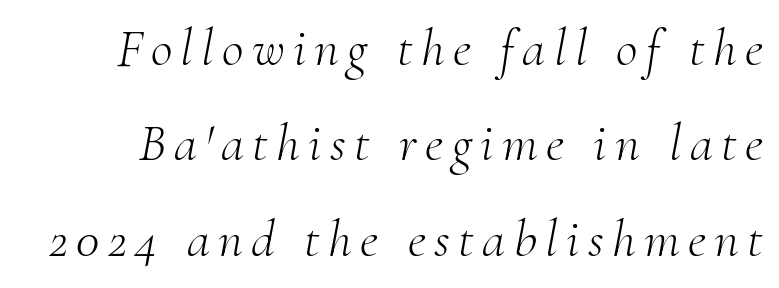
Note the varied advance widths — an 'i' is clearly narrower than an 'm'. The words here are not underlined. Letterform terminals end in serifs throughout the passage. The text carries the slant typical of an italic or oblique font. The font sits on the lighter half of the weight spectrum, regular included.
